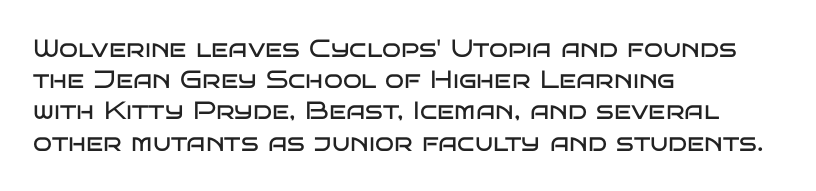
{"italic": "no", "bold": "no", "underline": "no", "align": "left", "line_spacing": "normal", "line_spacing_ratio": 1.25, "letter_spacing": "normal", "letter_spacing_em": 0.0, "glyph_px": 25}
